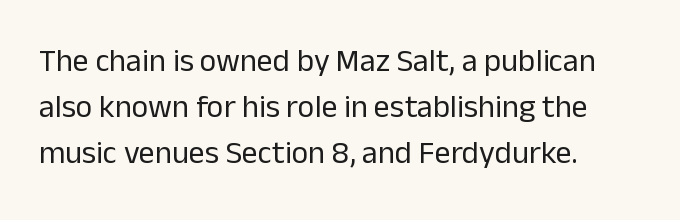
Nothing sits at the stroke ends, so this counts as sans-serif. These lines were composed using upright roman letters. This sample keeps an unexceptional amount of space between lines. The horizontal fit of the characters is conventional and even. Is this a fixed-width face? No — the glyphs have proportional, varying widths.
